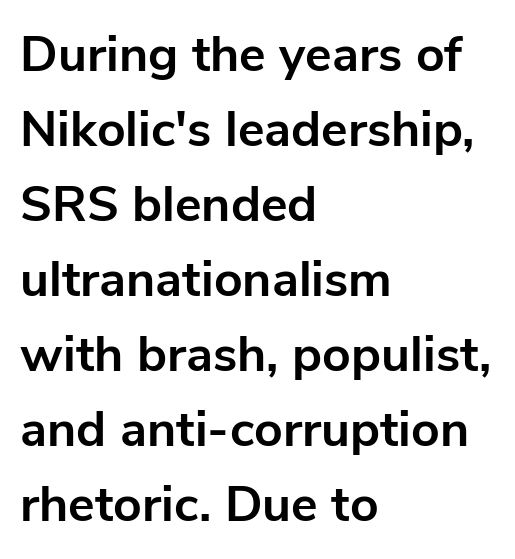
{"serif": "no", "italic": "no", "bold": "yes", "weight": "bold", "width": "normal", "stroke_contrast": "low", "x_height": "medium", "monospaced": "no", "underline": "no", "align": "left", "line_spacing": "normal", "line_spacing_ratio": 1.5, "letter_spacing": "normal", "letter_spacing_em": 0.0, "glyph_px": 50}
